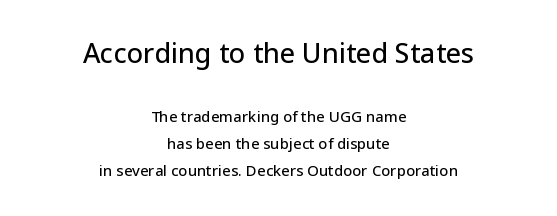
{"italic": "no", "underline": "no", "align": "center", "line_spacing_ratio": 1.82, "letter_spacing": "normal", "letter_spacing_em": 0.0, "larger_block": "first", "size_ratio": 1.8, "glyph_px": 27}
